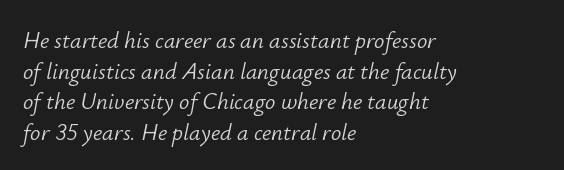
The image shows 23 px text type, italic (leaning right); set left-aligned, normal line spacing (1.33x), normal letter spacing, not underlined.
